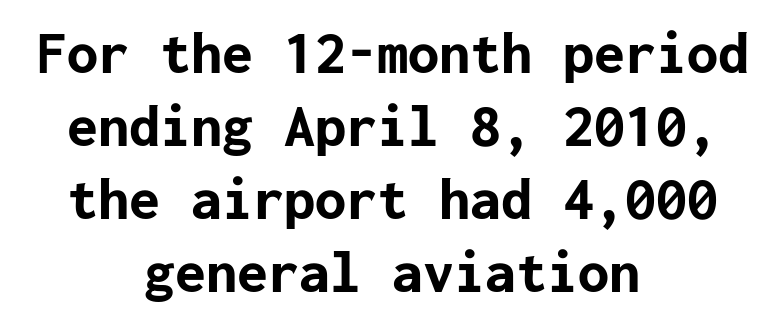
The image shows 62 px bold sans-serif type, upright; set centered, line spacing 1.18x, normal letter spacing, not underlined; low stroke contrast and a medium x-height.
